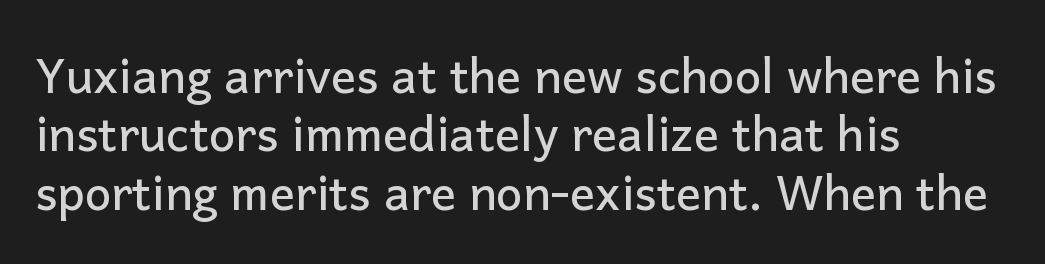
The image shows 47 px sans-serif type, upright; set left-aligned, line spacing 1.24x, normal letter spacing, not underlined; low stroke contrast and a medium x-height.
